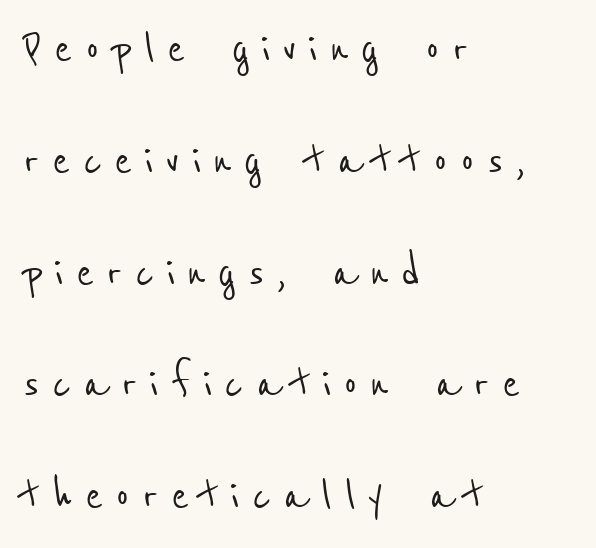
Varying glyph widths throughout — classic text-font behaviour. The face used here is a sans, in the tradition of grotesques and geometrics. The rag falls on the right side of this text block. The face used here is rendered with a markedly widened letterfit. A clean baseline with only descenders dipping below it. Regarding leading, the lines here are spaced well apart.
